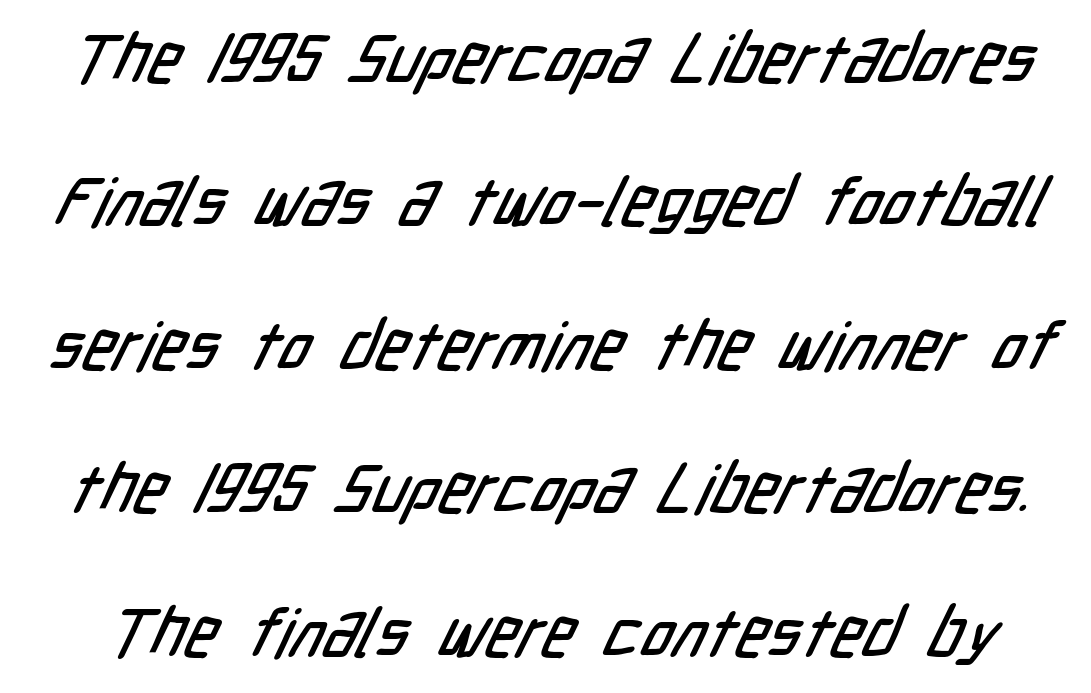
The image shows 68 px condensed sans-serif type; set loose line spacing (2.11x), normal letter spacing, not underlined; low stroke contrast and a medium x-height.
